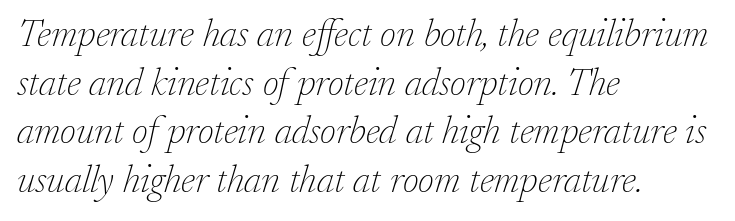
{"serif": "yes", "italic": "yes", "lean": "right", "slant_degrees": 17, "bold": "no", "weight": "thin", "width": "normal", "stroke_contrast": "low", "x_height": "small", "monospaced": "no", "underline": "no", "align": "left", "line_spacing": "normal", "line_spacing_ratio": 1.25, "letter_spacing": "normal", "letter_spacing_em": 0.0, "glyph_px": 39}
